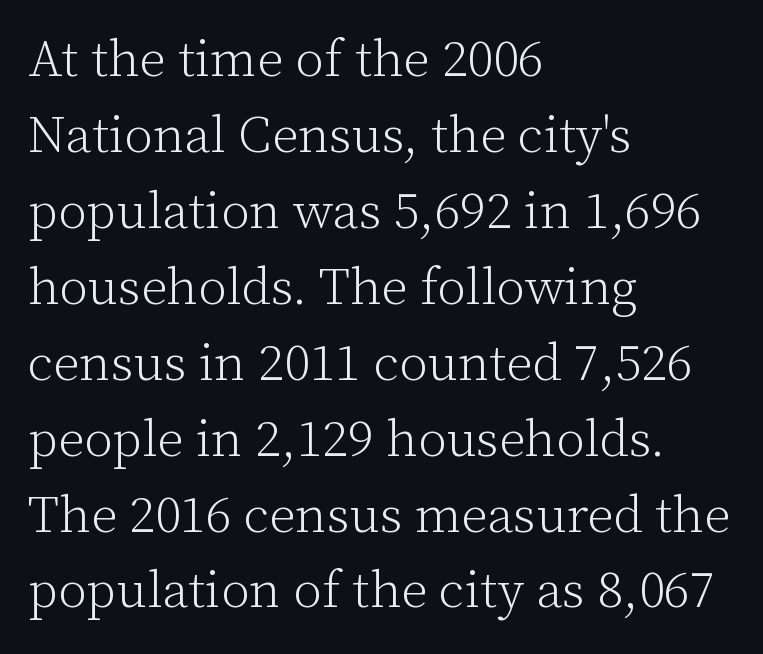
The image shows 52 px light serif type, upright; set left-aligned, normal line spacing (1.46x), normal letter spacing, not underlined; low stroke contrast and a medium x-height.
